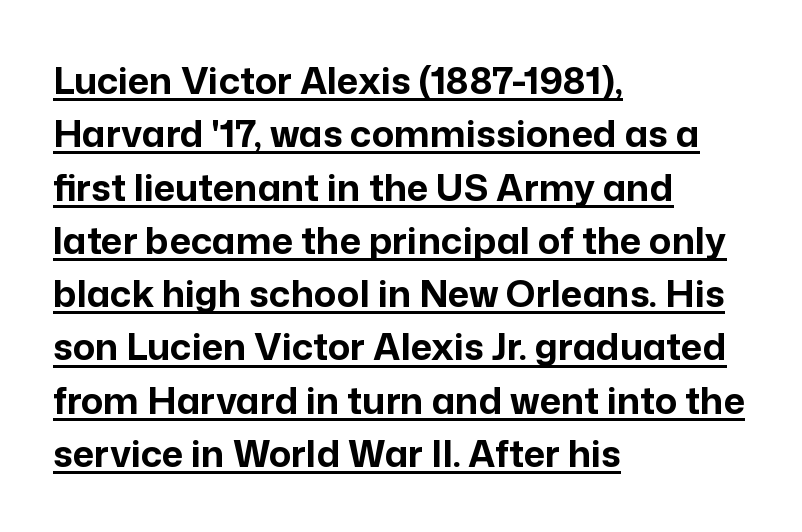
Q: Is the text bold? A: Yes.
Q: Is the text italic (slanted)? A: No, it is upright.
Q: Is the typeface a serif or a sans-serif typeface? A: Sans-serif.
Q: Is the text underlined? A: Yes.
Q: How is the paragraph aligned? A: Left-aligned.
Q: Is the spacing between letters normal or unusually wide? A: Normal.
Q: Is the spacing between lines tight, normal or loose? A: Normal.
Q: Width (condensed, normal, or wide)? A: Normal.
Q: Stroke contrast? A: Low.
Q: x-height? A: Medium.
Q: Monospaced? A: No.
